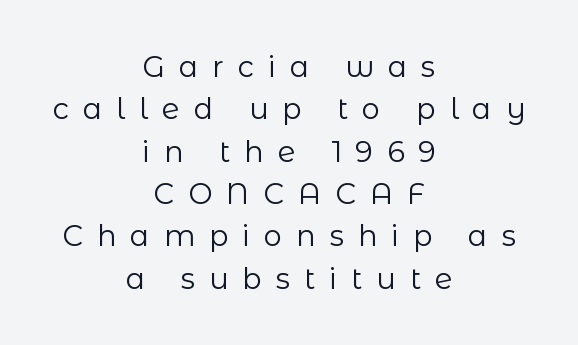
Q: Is the text bold? A: No.
Q: Is the text italic (slanted)? A: No, it is upright.
Q: Is the typeface a serif or a sans-serif typeface? A: Sans-serif.
Q: Is the text underlined? A: No.
Q: How is the paragraph aligned? A: Centered.
Q: Is the spacing between letters normal or unusually wide? A: Unusually wide.
Q: Is the spacing between lines tight, normal or loose? A: Normal.
Q: Width (condensed, normal, or wide)? A: Normal.
Q: Stroke contrast? A: Low.
Q: x-height? A: Medium.
Q: Monospaced? A: No.
